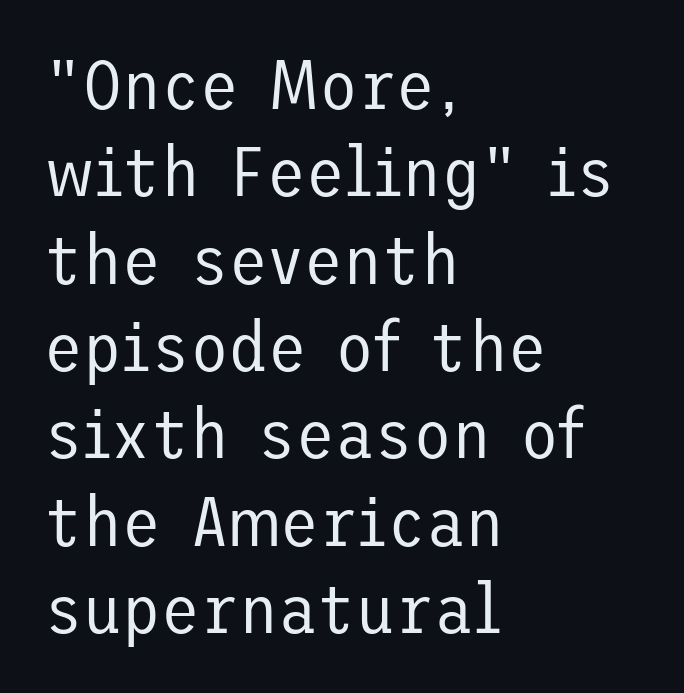
Q: Is the text bold? A: No.
Q: Is the text italic (slanted)? A: No, it is upright.
Q: Is the typeface a serif or a sans-serif typeface? A: Sans-serif.
Q: Is the text underlined? A: No.
Q: How is the paragraph aligned? A: Left-aligned.
Q: Is the spacing between letters normal or unusually wide? A: Normal.
Q: Width (condensed, normal, or wide)? A: Normal.
Q: Stroke contrast? A: Low.
Q: x-height? A: Medium.
